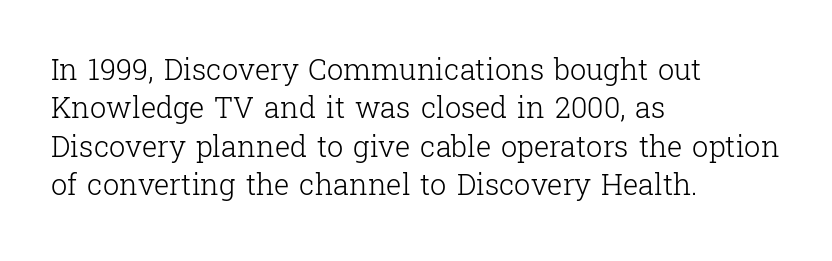
{"serif": "yes", "italic": "no", "bold": "no", "weight": "light", "width": "normal", "stroke_contrast": "low", "x_height": "medium", "monospaced": "no", "underline": "no", "align": "left", "line_spacing": "normal", "line_spacing_ratio": 1.32, "letter_spacing": "normal", "letter_spacing_em": 0.0, "glyph_px": 29}
